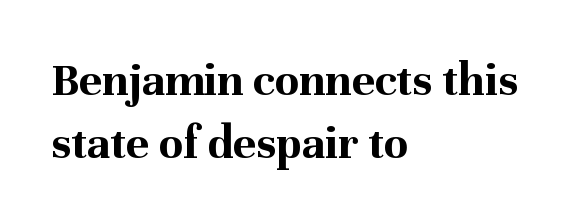
Q: Is the text bold? A: Yes.
Q: Is the text italic (slanted)? A: No, it is upright.
Q: Is the typeface a serif or a sans-serif typeface? A: Serif.
Q: Is the text underlined? A: No.
Q: How is the paragraph aligned? A: Left-aligned.
Q: Is the spacing between letters normal or unusually wide? A: Normal.
Q: Is the spacing between lines tight, normal or loose? A: Normal.
Q: Width (condensed, normal, or wide)? A: Normal.
Q: Stroke contrast? A: Medium.
Q: x-height? A: Medium.
Q: Monospaced? A: No.
